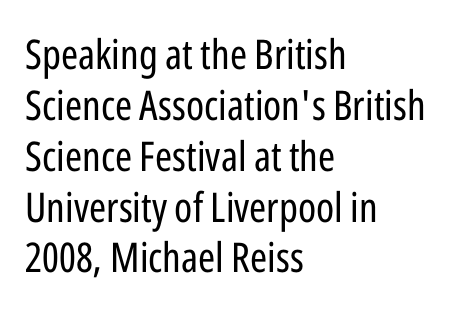
{"serif": "no", "italic": "no", "bold": "no", "weight": "regular", "width": "condensed", "stroke_contrast": "low", "x_height": "medium", "monospaced": "no", "underline": "no", "align": "left", "line_spacing_ratio": 1.24, "letter_spacing": "normal", "letter_spacing_em": 0.0, "glyph_px": 41}
